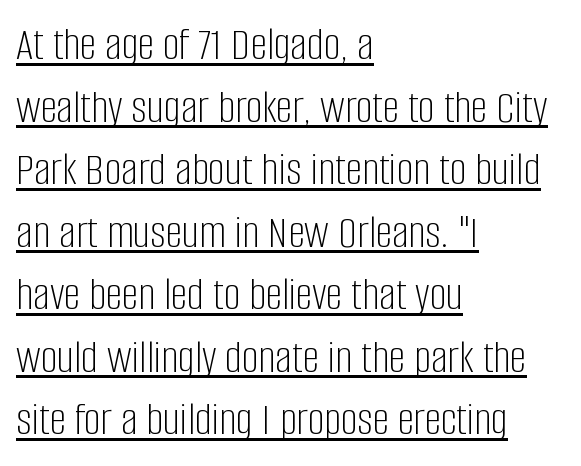
{"serif": "no", "italic": "no", "bold": "no", "weight": "light", "width": "condensed", "stroke_contrast": "low", "x_height": "large", "monospaced": "no", "underline": "yes", "align": "left", "line_spacing": "normal", "line_spacing_ratio": 1.33, "letter_spacing": "normal", "letter_spacing_em": 0.0, "glyph_px": 47}
